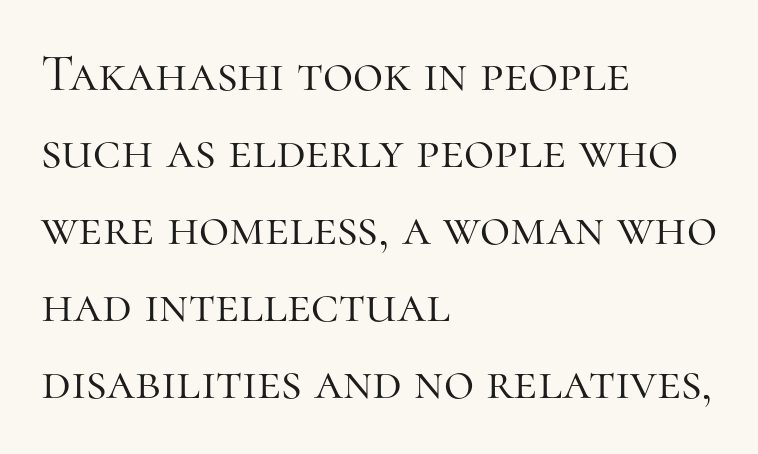
{"serif": "yes", "italic": "no", "bold": "no", "weight": "light", "width": "normal", "stroke_contrast": "high", "x_height": "medium", "monospaced": "no", "underline": "no", "align": "left", "line_spacing": "normal", "line_spacing_ratio": 1.48, "letter_spacing": "normal", "letter_spacing_em": 0.0, "glyph_px": 52}
